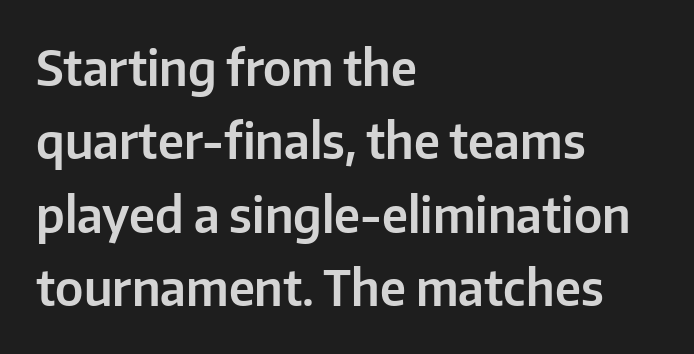
Is the letter spacing exaggerated? No — it looks like the ordinary default. One glance says typical: line gaps are just what's usual. The letters advance in unequal steps, a hallmark of proportional type. Classification — sans serif. The area under the type is left untouched. It's the straight-up-and-down kind of type.
